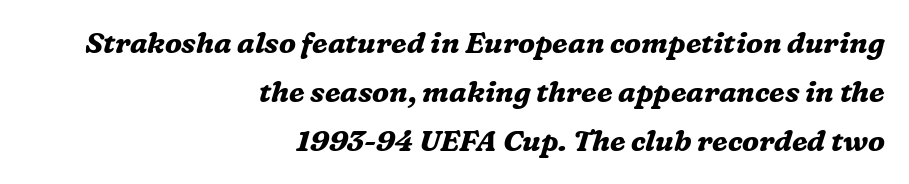
{"serif": "yes", "italic": "yes", "lean": "right", "slant_degrees": 16, "bold": "yes", "weight": "bold", "width": "normal", "stroke_contrast": "medium", "x_height": "medium", "monospaced": "no", "underline": "no", "align": "right", "line_spacing": "normal", "line_spacing_ratio": 1.69, "letter_spacing": "normal", "letter_spacing_em": 0.0, "glyph_px": 29}
